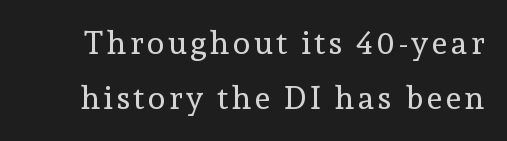
The image shows 32 px regular-weight serif type, upright; set line spacing 1.73x, not underlined; a medium x-height.
